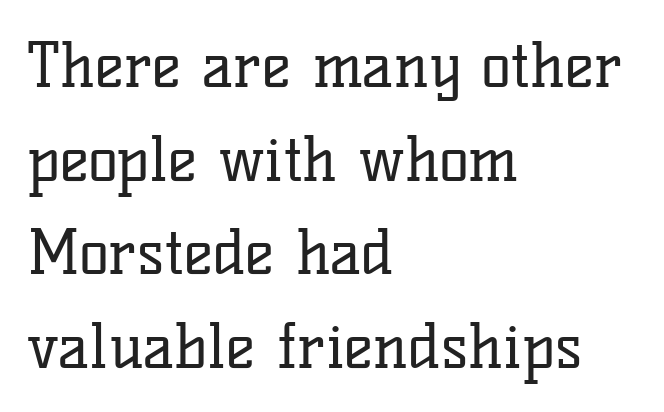
The lines sit at an ordinary, default distance from one another. Plain, unruled lines of type. How are the letters spaced? Ordinarily, with no added tracking. Is the stroke heavy? The answer is a plain regular-or-lighter. The setting favours the left margin, as ordinary paragraphs usually do.
